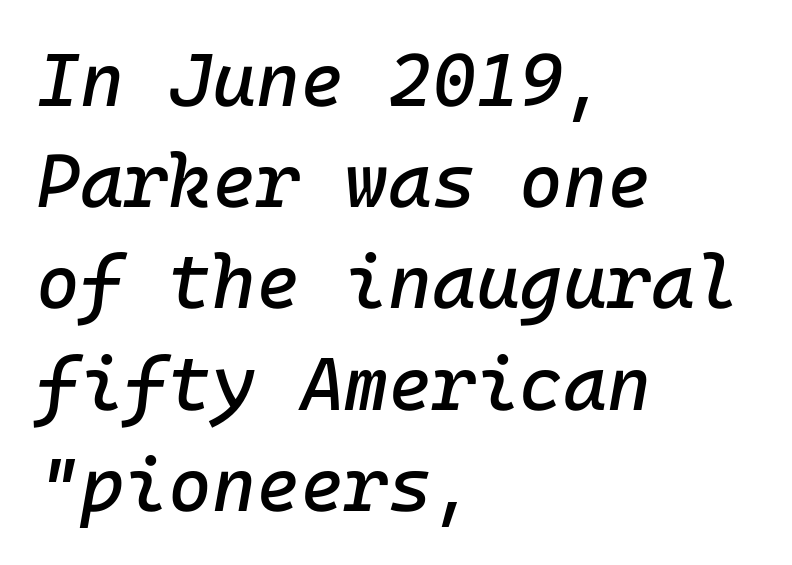
{"italic": "yes", "lean": "right", "slant_degrees": 10, "width": "normal", "stroke_contrast": "low", "x_height": "medium", "underline": "no", "align": "left", "line_spacing": "normal", "line_spacing_ratio": 1.35, "letter_spacing": "normal", "letter_spacing_em": 0.0, "glyph_px": 75}
